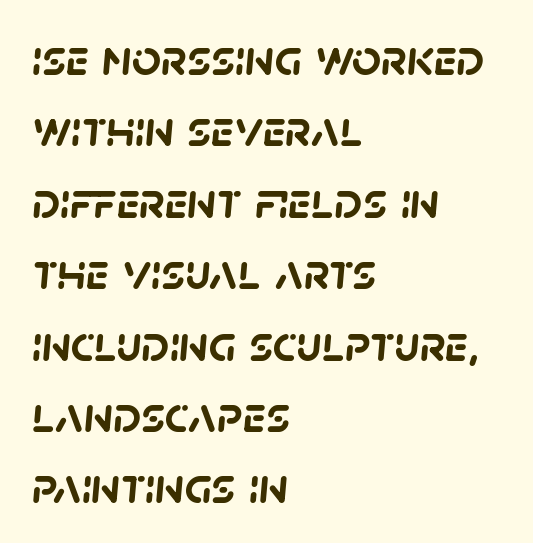
Notice how the passage keeps a crisp vertical edge on the left only. The passage shown has conventional tracking throughout. The string is rendered with underlining switched off. The face used here is proportionally spaced, like ordinary book or web type.
